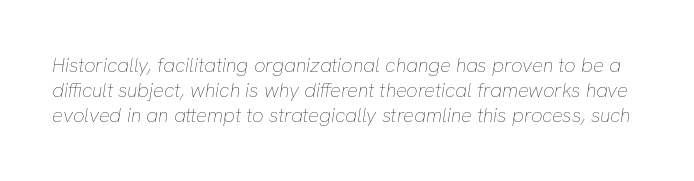
The image shows 20 px text type, italic (leaning right); set line spacing 1.24x, normal letter spacing, not underlined.
